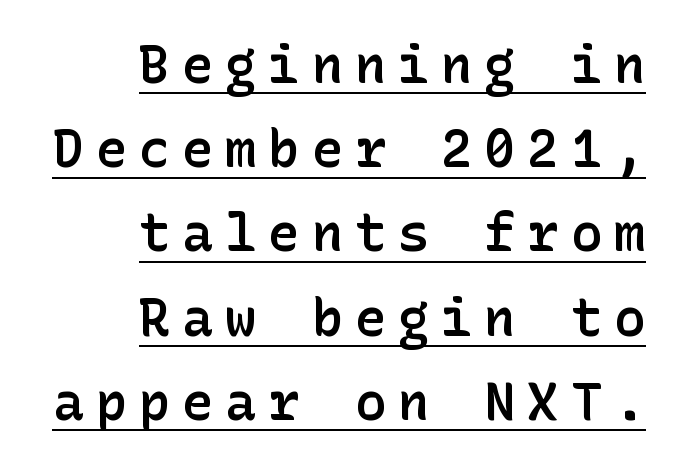
{"serif": "no", "italic": "no", "bold": "semi", "weight": "semibold", "width": "normal", "stroke_contrast": "low", "x_height": "medium", "underline": "yes", "align": "right", "line_spacing": "normal", "line_spacing_ratio": 1.62, "letter_spacing": "wide", "letter_spacing_em": 0.23, "glyph_px": 52}
